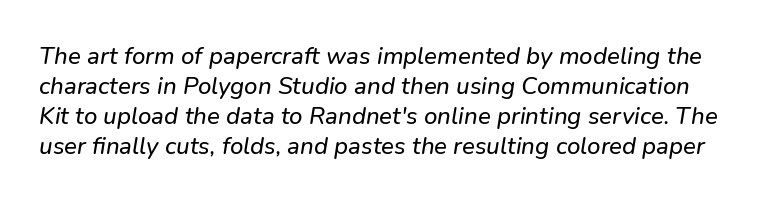
In terms of letterspacing, this is plain default setting. The lines sit at an ordinary, default distance from one another. The space directly below the letters is spotless.
